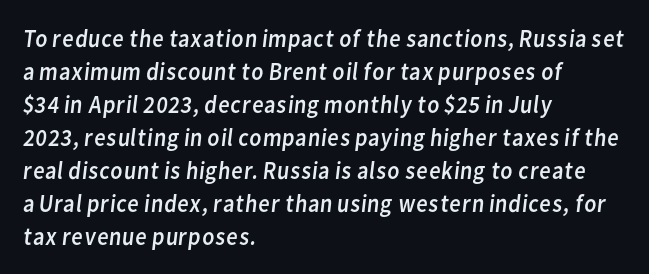
The image shows 25 px text type; set left-aligned, normal line spacing (1.32x), normal letter spacing, not underlined.
